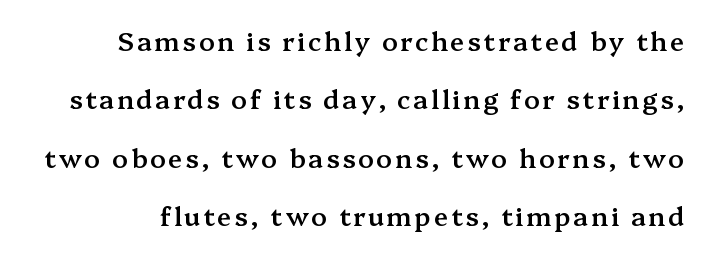
{"italic": "no", "bold": "semi", "underline": "no", "line_spacing": "loose", "line_spacing_ratio": 2.25, "glyph_px": 26}
